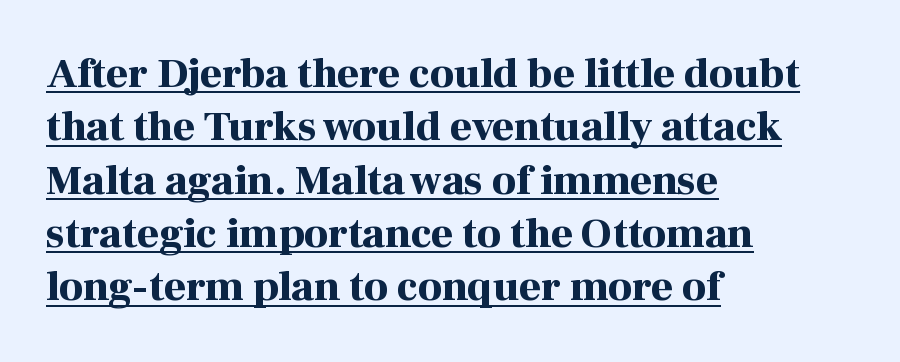
You can tell from the footed stems that serif type was used. The designer left line spacing at the default. Quick note: not italic, upright. Think of a printed novel: that variable character pitch is what you see here. Compared with a centered layout, this one pins lines to the left instead.
